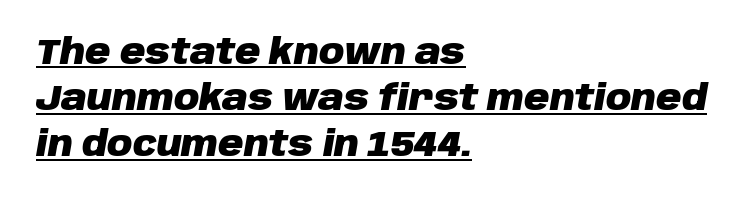
{"italic": "yes", "lean": "right", "slant_degrees": 10, "bold": "yes", "weight": "heavy", "width": "normal", "stroke_contrast": "low", "x_height": "large", "monospaced": "no", "underline": "yes", "align": "left", "line_spacing": "normal", "line_spacing_ratio": 1.32, "letter_spacing": "normal", "letter_spacing_em": 0.0, "glyph_px": 35}
